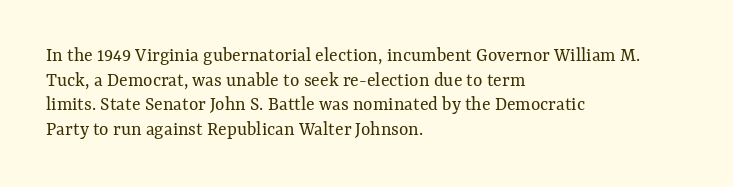
The image shows 20 px text type, upright; set left-aligned, line spacing 1.23x, normal letter spacing, not underlined.
